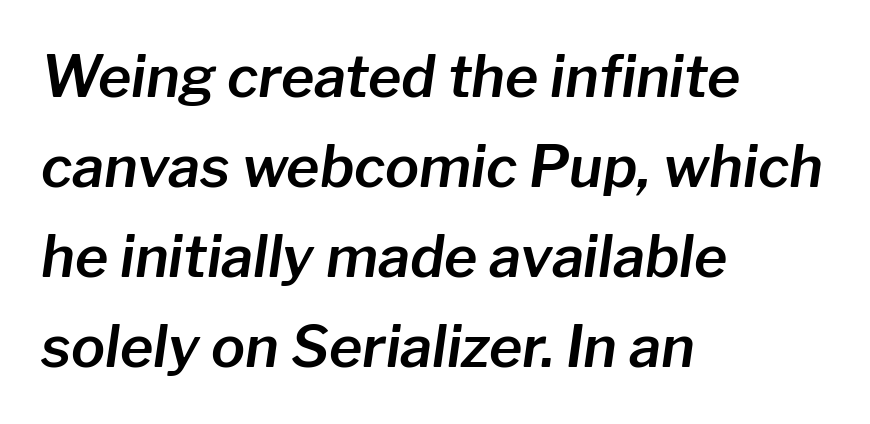
Does the copy run flush right? No — it runs flush left. Is there much room between lines? A standard amount, neither cramped nor airy. Type without underlining. The tracking reads as untouched default to a designer's eye. The rendering uses natural spacing where letterforms have individual widths.
